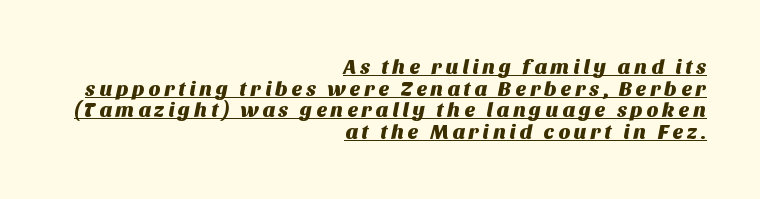
{"underline": "yes", "align": "right", "line_spacing": "tight", "line_spacing_ratio": 1.03, "glyph_px": 21}
